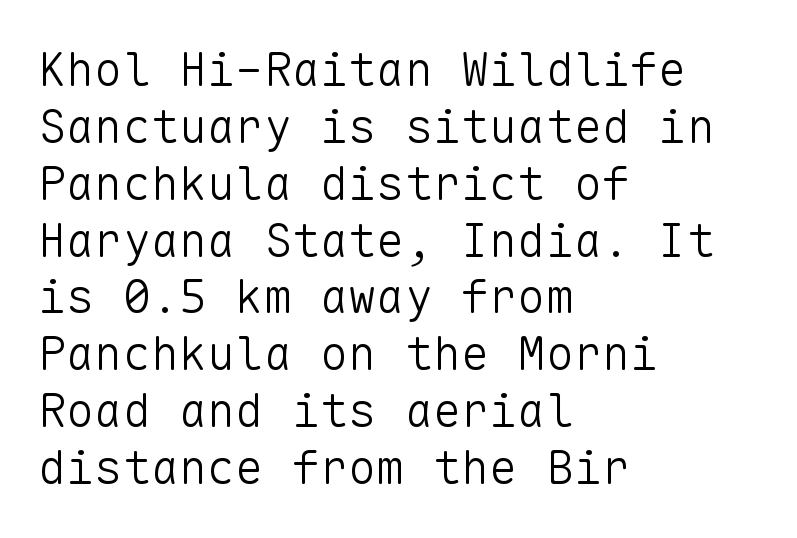
The image shows 47 px light sans-serif type, upright, monospaced; set left-aligned, line spacing 1.21x, normal letter spacing, not underlined; low stroke contrast and a medium x-height.
